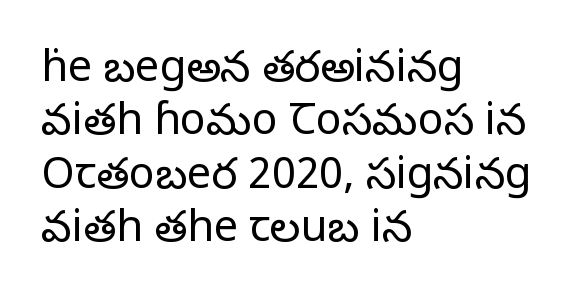
The image shows 43 px regular-weight serif type, upright; set left-aligned, line spacing 1.24x, normal letter spacing, not underlined; low stroke contrast and a large x-height.
